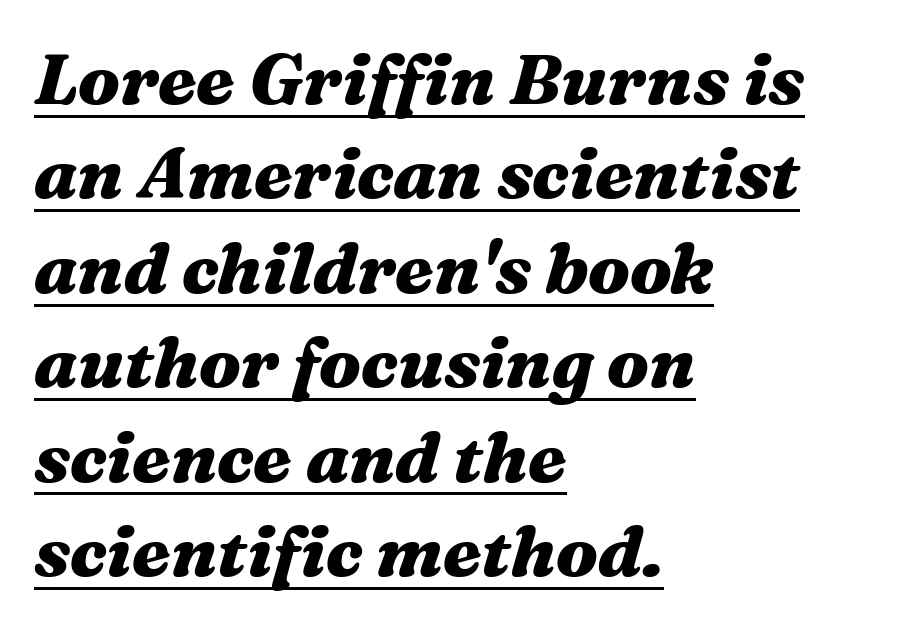
As a designer I'd log this as weight 700, bold. There is no visible air inserted between adjacent glyphs. Vertical spacing — default. This sample uses an oblique cut, with every glyph tilted off the vertical. The lines are quadded left. These lines are rendered in a variable-pitch font.
